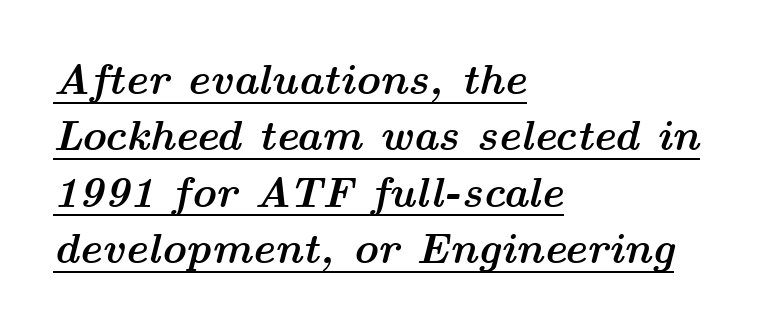
Q: Is the text bold? A: Yes.
Q: Is the text italic (slanted)? A: Yes, it leans right by about 14 degrees.
Q: Is the text underlined? A: Yes.
Q: How is the paragraph aligned? A: Left-aligned.
Q: Is the spacing between letters normal or unusually wide? A: Normal.
Q: Is the spacing between lines tight, normal or loose? A: Normal.
Q: Width (condensed, normal, or wide)? A: Wide.
Q: Stroke contrast? A: Medium.
Q: x-height? A: Medium.
Q: Monospaced? A: No.
